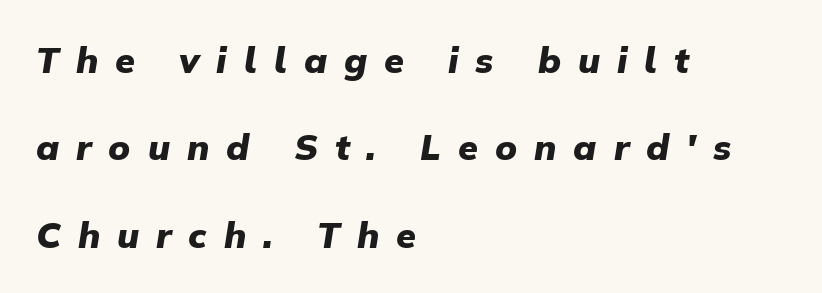
{"italic": "yes", "lean": "right", "slant_degrees": 9, "bold": "yes", "weight": "heavy", "width": "normal", "stroke_contrast": "low", "x_height": "medium", "monospaced": "no", "underline": "no", "align": "left", "line_spacing": "loose", "line_spacing_ratio": 2.43, "letter_spacing": "wide", "letter_spacing_em": 0.47, "glyph_px": 36}
